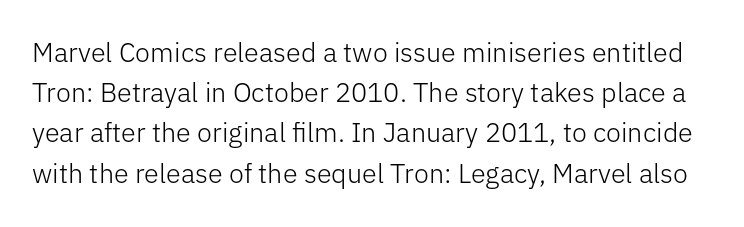
Q: Is the text bold? A: No.
Q: Is the text italic (slanted)? A: No, it is upright.
Q: Is the text underlined? A: No.
Q: Is the spacing between letters normal or unusually wide? A: Normal.
Q: Is the spacing between lines tight, normal or loose? A: Normal.
